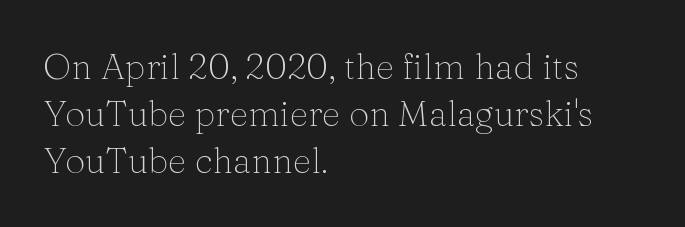
The image shows 36 px light serif type, upright; set left-aligned, normal line spacing (1.31x), normal letter spacing, not underlined; medium stroke contrast and a medium x-height.
